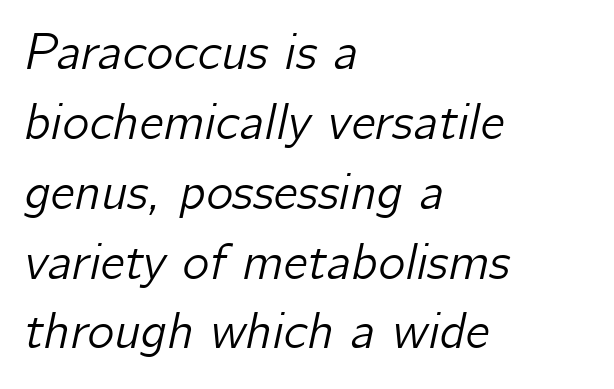
{"italic": "yes", "lean": "right", "slant_degrees": 12, "width": "normal", "stroke_contrast": "low", "x_height": "medium", "monospaced": "no", "underline": "no", "align": "left", "line_spacing": "normal", "line_spacing_ratio": 1.37, "letter_spacing": "normal", "letter_spacing_em": 0.0, "glyph_px": 51}
